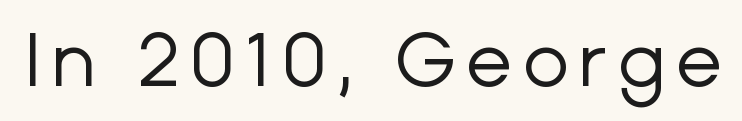
Heaviness? Minimal to ordinary, like unemphasized prose. A typesetter would call this proportional, since set widths differ per character. Has an underline been added? It has not. You can tell from the bare stems that sans-serif type was used. The font's upright variant was chosen for this text.
